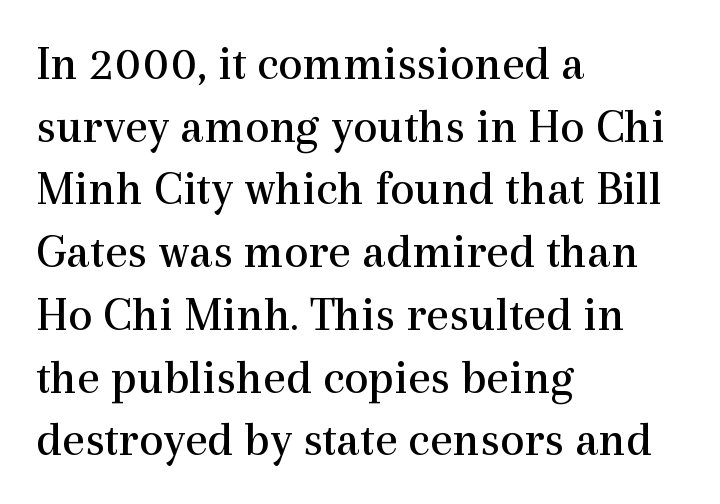
The image shows 49 px regular-weight serif type, upright; set left-aligned, normal line spacing (1.28x), normal letter spacing, not underlined; a medium x-height.
